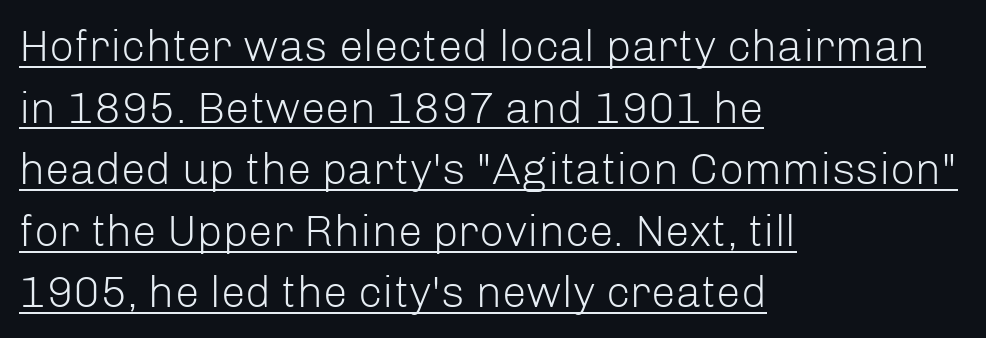
Q: Is the text bold? A: No.
Q: Is the text italic (slanted)? A: No, it is upright.
Q: Is the typeface a serif or a sans-serif typeface? A: Sans-serif.
Q: Is the text underlined? A: Yes.
Q: How is the paragraph aligned? A: Left-aligned.
Q: Is the spacing between letters normal or unusually wide? A: Normal.
Q: Is the spacing between lines tight, normal or loose? A: Normal.
Q: Width (condensed, normal, or wide)? A: Normal.
Q: Stroke contrast? A: Low.
Q: x-height? A: Medium.
Q: Monospaced? A: No.
